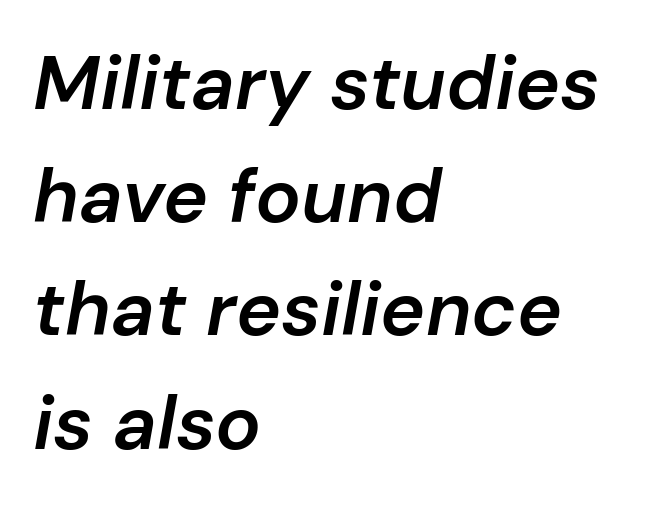
{"italic": "yes", "lean": "right", "slant_degrees": 10, "bold": "semi", "weight": "semibold", "width": "normal", "stroke_contrast": "low", "x_height": "medium", "monospaced": "no", "underline": "no", "align": "left", "line_spacing": "normal", "line_spacing_ratio": 1.49, "letter_spacing": "normal", "letter_spacing_em": 0.0, "glyph_px": 76}
